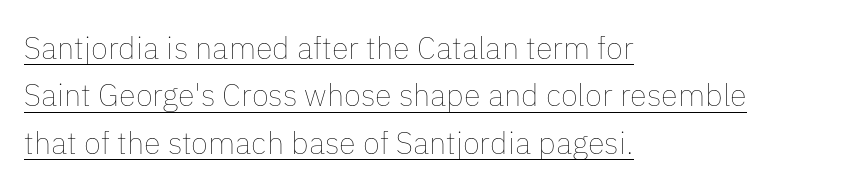
Q: Is the text bold? A: No.
Q: Is the text italic (slanted)? A: No, it is upright.
Q: Is the text underlined? A: Yes.
Q: How is the paragraph aligned? A: Left-aligned.
Q: Is the spacing between letters normal or unusually wide? A: Normal.
Q: Is the spacing between lines tight, normal or loose? A: Normal.
Q: Width (condensed, normal, or wide)? A: Normal.
Q: Stroke contrast? A: Low.
Q: x-height? A: Medium.
Q: Monospaced? A: No.
